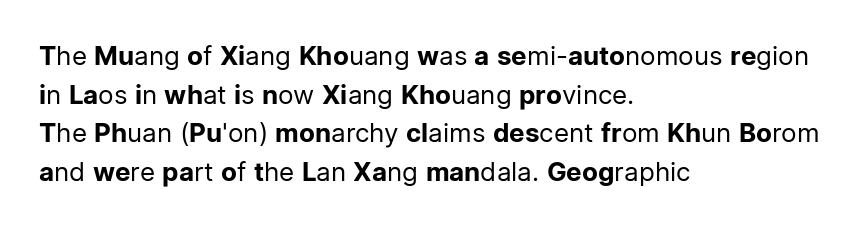
The image shows 26 px text type, upright; set left-aligned, normal line spacing (1.49x), normal letter spacing, not underlined.
